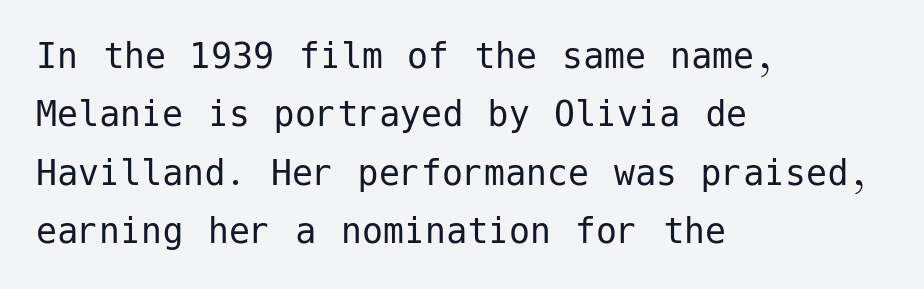
The image shows 42 px regular-weight sans-serif type, upright; set left-aligned, normal line spacing (1.39x), normal letter spacing, not underlined; low stroke contrast and a medium x-height.
